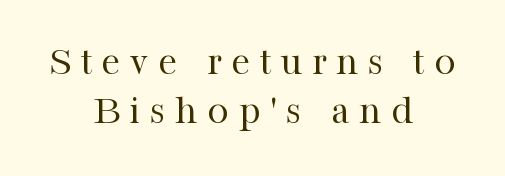
Q: Is the text bold? A: No.
Q: Is the text italic (slanted)? A: No, it is upright.
Q: Is the typeface a serif or a sans-serif typeface? A: Serif.
Q: Is the text underlined? A: No.
Q: How is the paragraph aligned? A: Centered.
Q: Is the spacing between letters normal or unusually wide? A: Unusually wide.
Q: Is the spacing between lines tight, normal or loose? A: Tight.
Q: Width (condensed, normal, or wide)? A: Normal.
Q: Stroke contrast? A: High.
Q: x-height? A: Medium.
Q: Monospaced? A: No.
